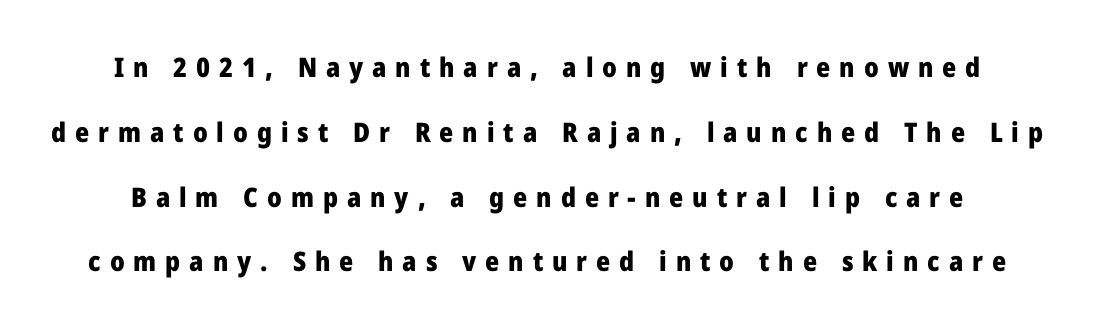
The image shows 27 px bold type, upright; set loose line spacing (2.4x), unusually wide letter spacing (+0.33 em), not underlined.
